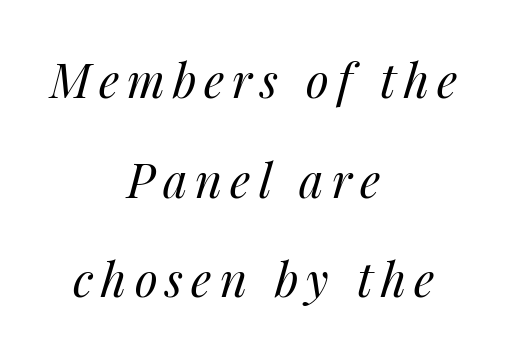
Quick note: italic. Underlining? Definitely not there. A typesetter would call this proportional, since set widths differ per character. Vertically, the passage feels expansive, rows floating well apart. The font sits on the lighter half of the weight spectrum, regular included. In CSS terms this would be text-align: center.
